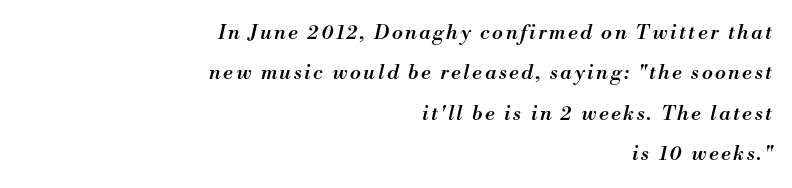
{"italic": "yes", "lean": "right", "slant_degrees": 13, "bold": "semi", "underline": "no", "align": "right", "line_spacing": "loose", "line_spacing_ratio": 2.02, "glyph_px": 20}
